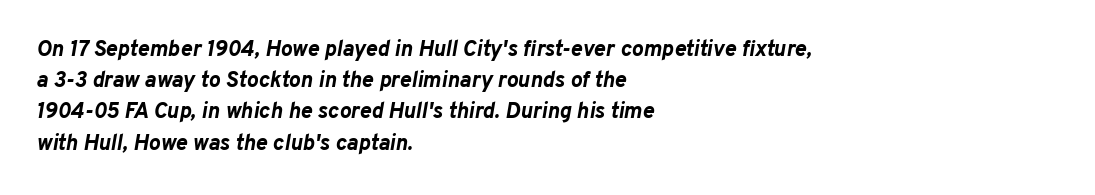
{"italic": "yes", "lean": "right", "slant_degrees": 10, "bold": "yes", "underline": "no", "align": "left", "line_spacing": "normal", "line_spacing_ratio": 1.42, "letter_spacing": "normal", "letter_spacing_em": 0.0, "glyph_px": 22}
